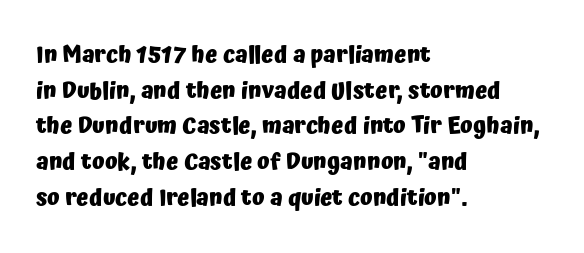
The image shows 23 px bold type, upright; set left-aligned, normal line spacing (1.55x), normal letter spacing, not underlined.
